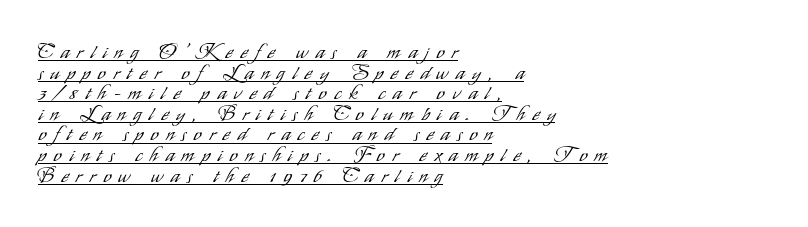
You could barely slide anything between these rows. The ragged edge is on the right, which tells us the setting is flush left. Short note: letters widely spaced. Emphasis is given by a line drawn under the lettering.
